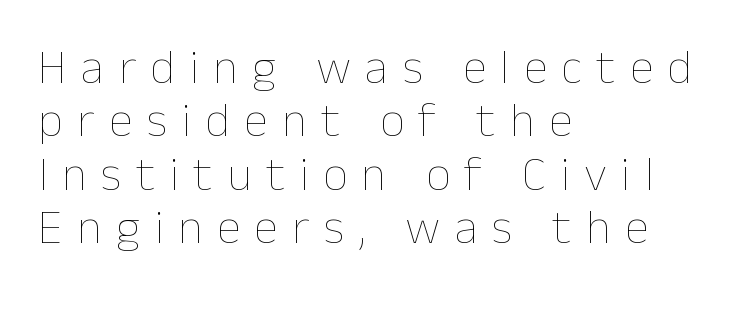
Q: Is the text bold? A: No.
Q: Is the text italic (slanted)? A: No, it is upright.
Q: Is the text underlined? A: No.
Q: How is the paragraph aligned? A: Left-aligned.
Q: Is the spacing between letters normal or unusually wide? A: Unusually wide.
Q: Is the spacing between lines tight, normal or loose? A: Tight.
Q: Width (condensed, normal, or wide)? A: Normal.
Q: Stroke contrast? A: Low.
Q: x-height? A: Medium.
Q: Monospaced? A: No.
